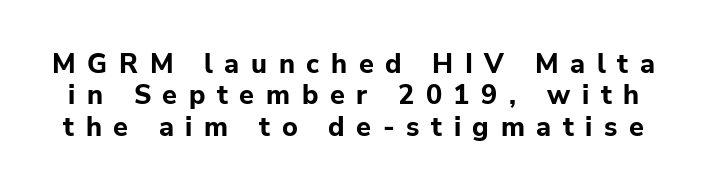
The type is letterspaced generously, with wide tracking. The font's upright variant was chosen for this text. The space beneath each line is pristine and unruled. Stroke thickness is high; the sample reads as a true bold.
